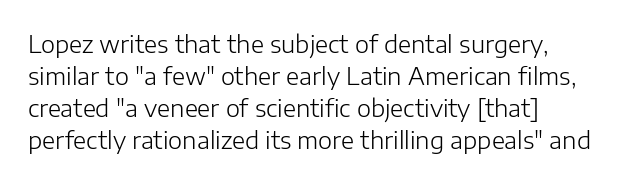
Q: Is the text bold? A: No.
Q: Is the text italic (slanted)? A: No, it is upright.
Q: Is the text underlined? A: No.
Q: How is the paragraph aligned? A: Left-aligned.
Q: Is the spacing between letters normal or unusually wide? A: Normal.
Q: Is the spacing between lines tight, normal or loose? A: Normal.
